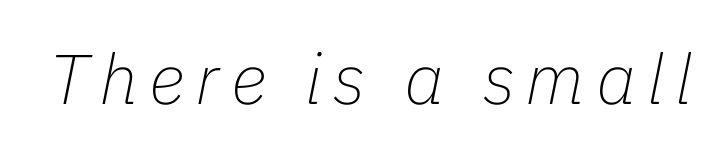
Q: Is the text bold? A: No.
Q: Is the text italic (slanted)? A: Yes, it leans right by about 11 degrees.
Q: Is the text underlined? A: No.
Q: Width (condensed, normal, or wide)? A: Normal.
Q: Stroke contrast? A: Low.
Q: x-height? A: Medium.
Q: Monospaced? A: No.
